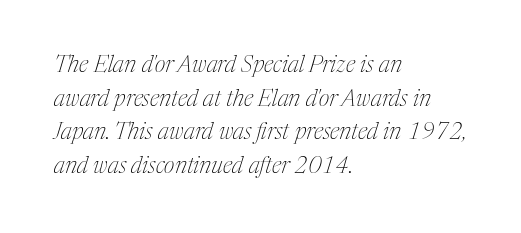
The image shows 23 px text type, italic (leaning right); set left-aligned, normal line spacing (1.46x), normal letter spacing, not underlined.
